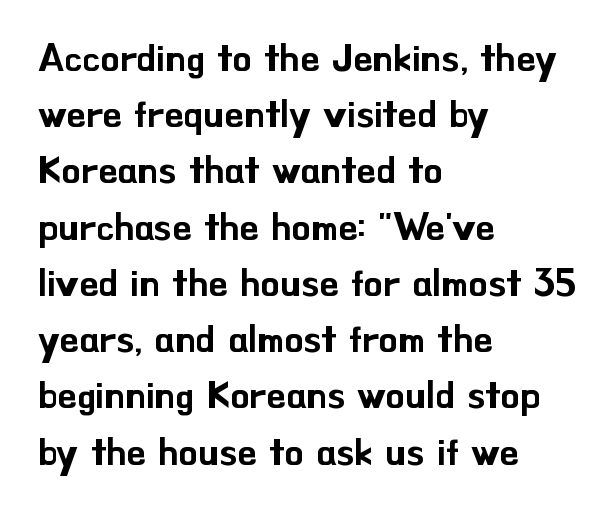
Q: Is the text italic (slanted)? A: No, it is upright.
Q: Is the typeface a serif or a sans-serif typeface? A: Sans-serif.
Q: Is the text underlined? A: No.
Q: How is the paragraph aligned? A: Left-aligned.
Q: Is the spacing between letters normal or unusually wide? A: Normal.
Q: Is the spacing between lines tight, normal or loose? A: Normal.
Q: Width (condensed, normal, or wide)? A: Normal.
Q: Stroke contrast? A: Low.
Q: x-height? A: Small.
Q: Monospaced? A: No.
